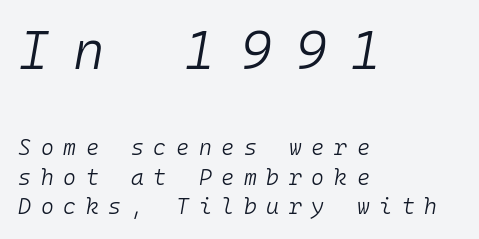
Q: Is the text bold? A: No.
Q: Is the text italic (slanted)? A: Yes, it leans right by about 10 degrees.
Q: Is the text underlined? A: No.
Q: How is the paragraph aligned? A: Left-aligned.
Q: Is the spacing between letters normal or unusually wide? A: Unusually wide.
Q: Is the spacing between lines tight, normal or loose? A: Normal.
Q: Which block of text is set in a larger size, the first (top) or the second (bottom)? A: The first (top) one.
Q: Width (condensed, normal, or wide)? A: Normal.
Q: Stroke contrast? A: Low.
Q: x-height? A: Medium.
Q: Monospaced? A: Yes.
